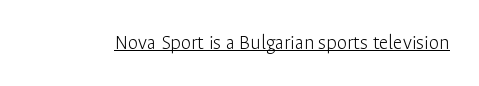
{"italic": "no", "bold": "no", "underline": "yes", "letter_spacing": "normal", "letter_spacing_em": 0.0, "glyph_px": 21}
